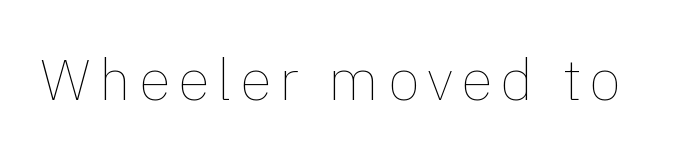
The image shows 58 px thin type, upright; set not underlined; a medium x-height.
